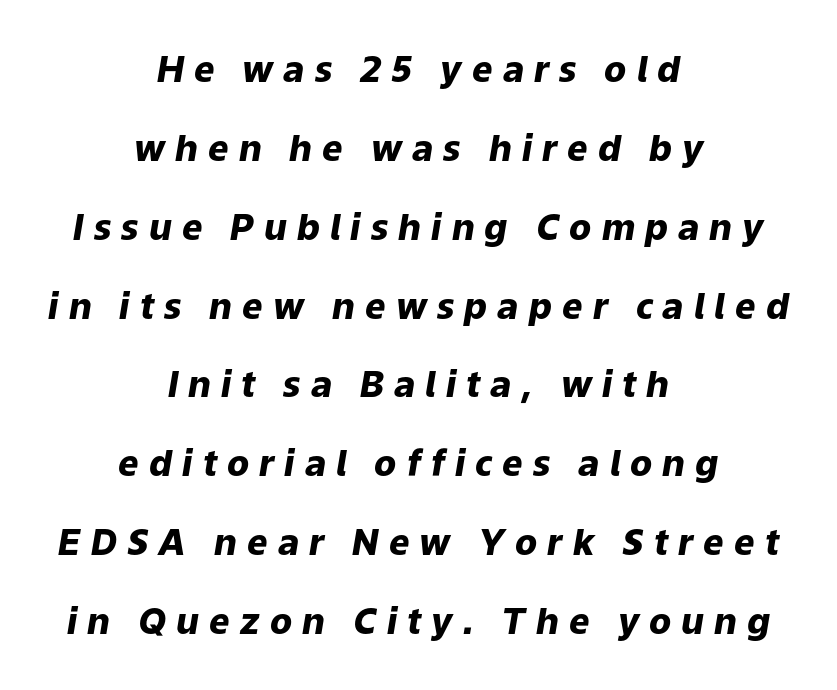
A typesetter would call this proportional, since set widths differ per character. Every row of glyphs is offset so its center matches the block's center. These words are printed bold, with thick strokes throughout. When letters slant like this, we call the style italic. Decoration check: the copy has no underline. This sample uses expanded letter spacing, leaving extra air between glyphs.
